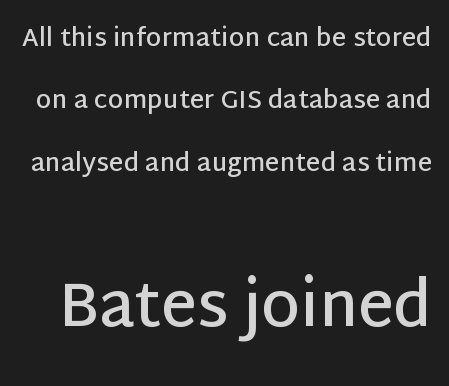
The face used here is a semibold: visibly heavier than regular, lighter than bold. The type sits square on the baseline with zero lean. A typesetter would call this proportional, since set widths differ per character. You can tell from the bare stems that sans-serif type was used. Here the second block reads like a headline and the first like body copy.
